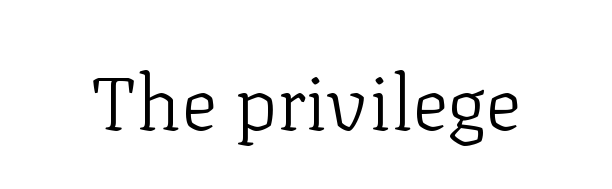
Q: Is the text bold? A: No.
Q: Is the text italic (slanted)? A: No, it is upright.
Q: Is the typeface a serif or a sans-serif typeface? A: Serif.
Q: Is the text underlined? A: No.
Q: Is the spacing between letters normal or unusually wide? A: Normal.
Q: Width (condensed, normal, or wide)? A: Normal.
Q: Stroke contrast? A: Low.
Q: x-height? A: Medium.
Q: Monospaced? A: No.
